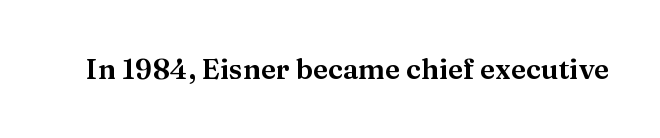
Do the characters align in a grid? No, the font is proportional. Underline: absent. What kind of face is this? One with serifs. Nothing unusual about the tracking: characters are spaced as the font intends. In terms of posture, this sample is upright.
